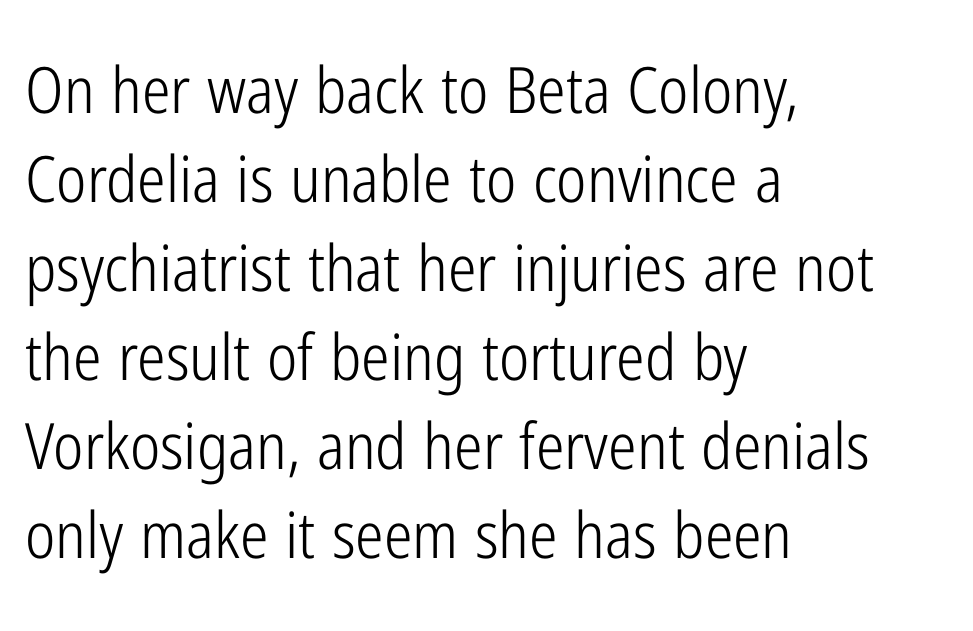
Q: Is the text bold? A: No.
Q: Is the text italic (slanted)? A: No, it is upright.
Q: Is the typeface a serif or a sans-serif typeface? A: Sans-serif.
Q: Is the text underlined? A: No.
Q: How is the paragraph aligned? A: Left-aligned.
Q: Is the spacing between letters normal or unusually wide? A: Normal.
Q: Is the spacing between lines tight, normal or loose? A: Normal.
Q: Width (condensed, normal, or wide)? A: Condensed.
Q: Stroke contrast? A: Low.
Q: x-height? A: Medium.
Q: Monospaced? A: No.
